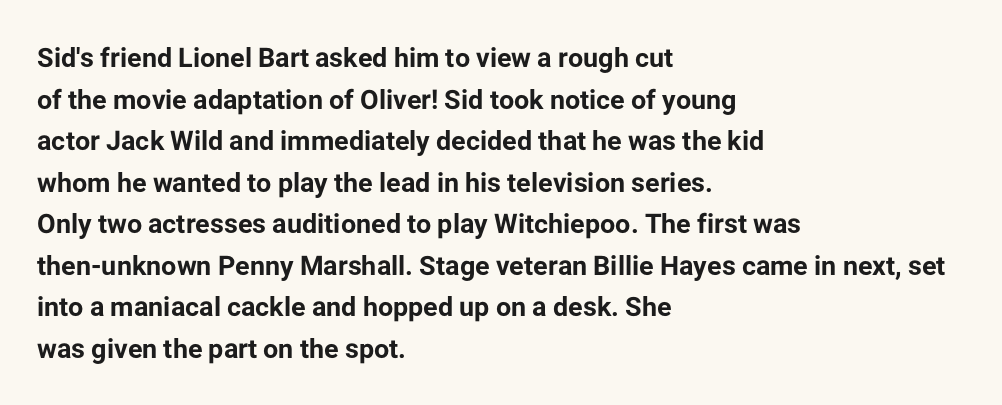
Q: Is the text bold? A: Yes.
Q: Is the text italic (slanted)? A: No, it is upright.
Q: Is the text underlined? A: No.
Q: How is the paragraph aligned? A: Left-aligned.
Q: Is the spacing between letters normal or unusually wide? A: Normal.
Q: Is the spacing between lines tight, normal or loose? A: Normal.
